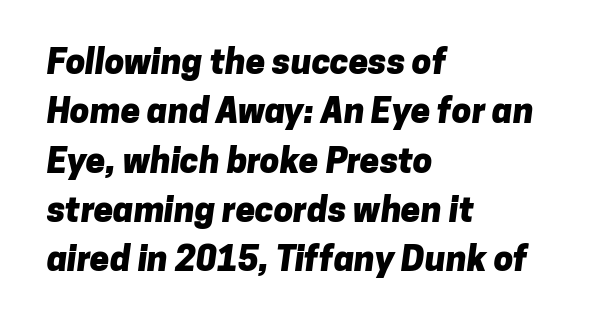
Do the characters align in a grid? No, the font is proportional. Caption: multi-line text, flush left, ragged right. The face used here is a sans, in the tradition of grotesques and geometrics. If you measured baseline to baseline, you'd find a middling distance. No extra tracking has been applied to these lines.
